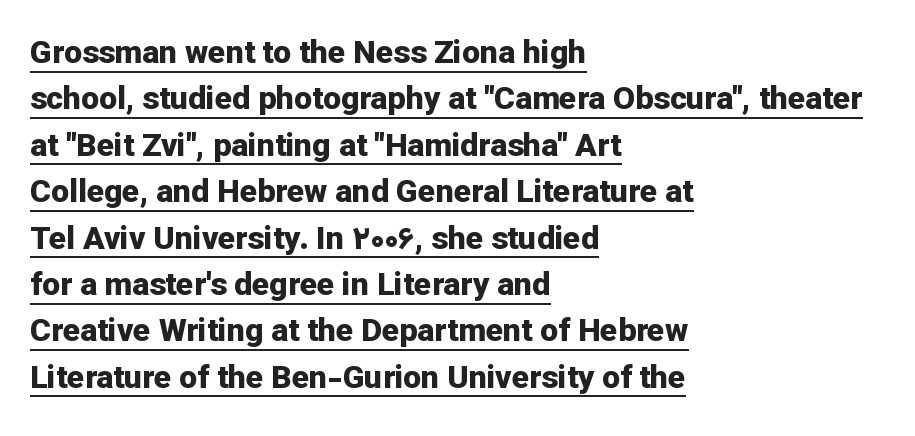
The image shows 32 px bold sans-serif type, upright; set left-aligned, normal line spacing (1.45x), normal letter spacing, underlined; low stroke contrast and a medium x-height.
